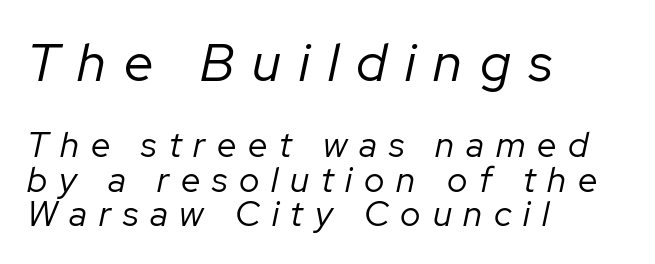
The specimen reads as italic at a glance. Vertical stems look standard width or narrower in stroke. Plain, unruled lines of type. Each word looks stretched out because of the extra space between its letters. Think of a printed novel: that variable character pitch is what you see here. Layout note: lines flush left.
